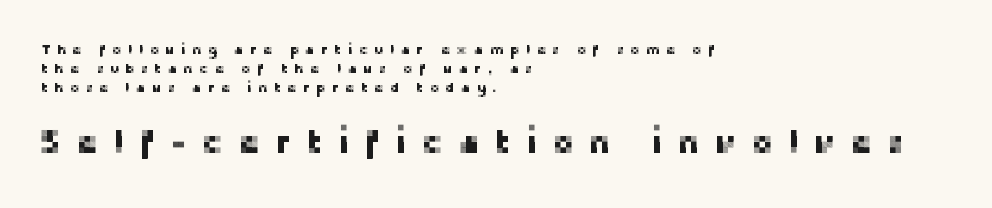
Font category for this specimen: sans-serif. Is the block centered? No — it sits flush against the left margin. Is there any slant? The stems are plumb. The words here are not underlined. Leading matches the norm, producing a regular column. A typesetter would call this proportional, since set widths differ per character.
